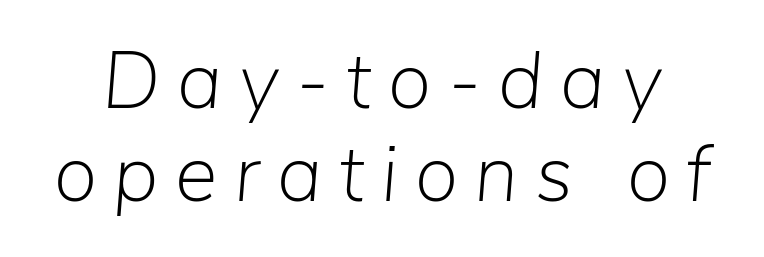
The tracking jumps out immediately: characters are airy and widely separated. Here the designer chose a conventional face with non-uniform glyph widths. Is the type slanted? Yes — the strokes lean at a clear angle. The strokes are not fattened; the text isn't bold.
